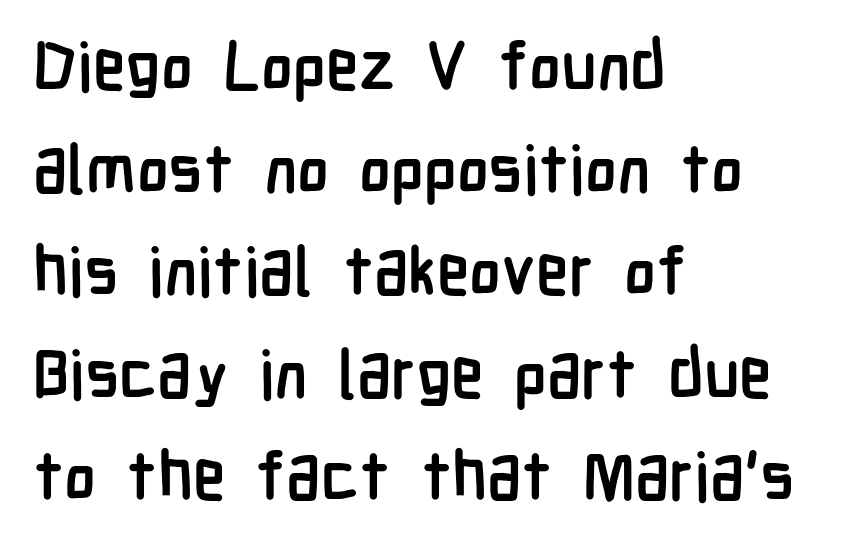
Q: Is the text bold? A: Yes.
Q: Is the text italic (slanted)? A: No, it is upright.
Q: Is the typeface a serif or a sans-serif typeface? A: Sans-serif.
Q: Is the text underlined? A: No.
Q: How is the paragraph aligned? A: Left-aligned.
Q: Is the spacing between letters normal or unusually wide? A: Normal.
Q: Is the spacing between lines tight, normal or loose? A: Normal.
Q: Width (condensed, normal, or wide)? A: Condensed.
Q: Stroke contrast? A: Low.
Q: x-height? A: Medium.
Q: Monospaced? A: No.
